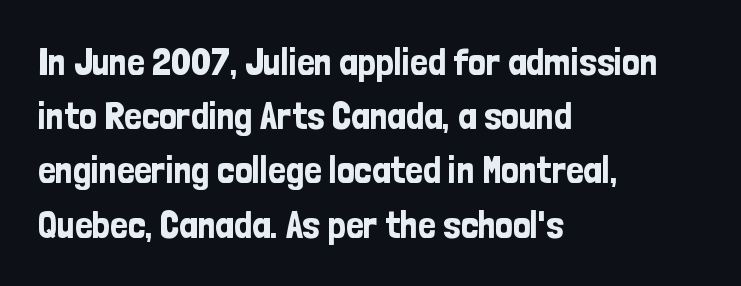
You could not count columns in this text — the font is proportionally spaced. This rendering uses left alignment, leaving the right contour irregular. The lettering holds an erect, upright posture throughout. Note: no serifs on the glyphs.
